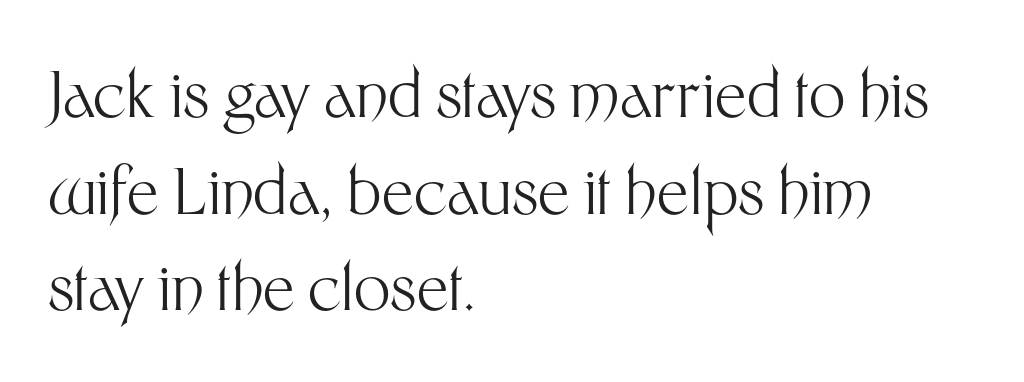
Q: Is the text bold? A: No.
Q: Is the text italic (slanted)? A: No, it is upright.
Q: Is the typeface a serif or a sans-serif typeface? A: Sans-serif.
Q: Is the text underlined? A: No.
Q: How is the paragraph aligned? A: Left-aligned.
Q: Is the spacing between letters normal or unusually wide? A: Normal.
Q: Is the spacing between lines tight, normal or loose? A: Normal.
Q: Width (condensed, normal, or wide)? A: Normal.
Q: Stroke contrast? A: Medium.
Q: x-height? A: Medium.
Q: Monospaced? A: No.
